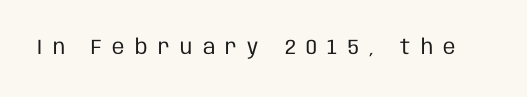
{"italic": "no", "bold": "no", "underline": "no", "letter_spacing": "wide", "letter_spacing_em": 0.5, "glyph_px": 21}
